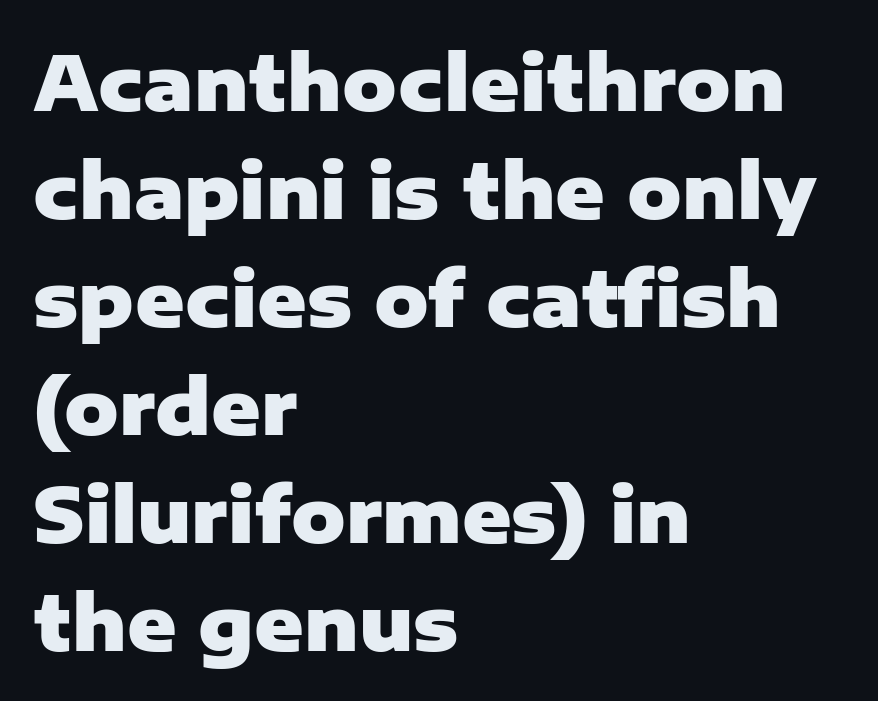
The image shows 75 px heavy sans-serif type, upright; set left-aligned, normal line spacing (1.44x), normal letter spacing, not underlined; low stroke contrast and a medium x-height.
